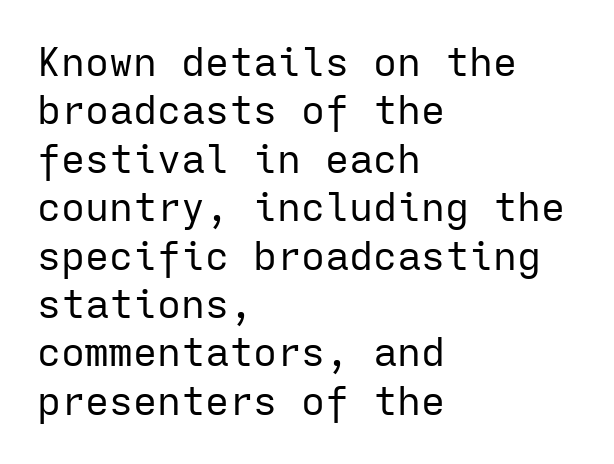
{"serif": "no", "italic": "no", "bold": "no", "weight": "regular", "width": "normal", "stroke_contrast": "low", "x_height": "medium", "monospaced": "yes", "underline": "no", "align": "left", "line_spacing_ratio": 1.21, "letter_spacing": "normal", "letter_spacing_em": 0.0, "glyph_px": 40}
